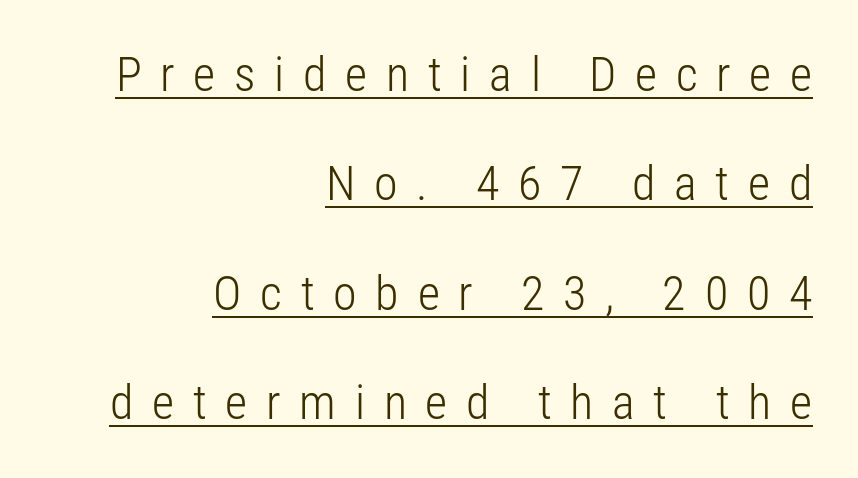
{"serif": "no", "italic": "no", "bold": "no", "weight": "light", "width": "condensed", "stroke_contrast": "low", "x_height": "medium", "monospaced": "no", "underline": "yes", "align": "right", "line_spacing": "loose", "line_spacing_ratio": 2.28, "letter_spacing": "wide", "letter_spacing_em": 0.39, "glyph_px": 48}
